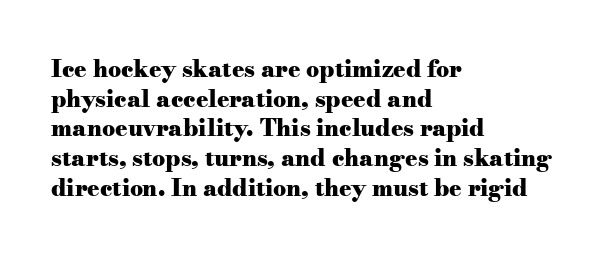
Q: Is the text bold? A: Yes.
Q: Is the text italic (slanted)? A: No, it is upright.
Q: Is the text underlined? A: No.
Q: How is the paragraph aligned? A: Left-aligned.
Q: Is the spacing between letters normal or unusually wide? A: Normal.
Q: Is the spacing between lines tight, normal or loose? A: Normal.
